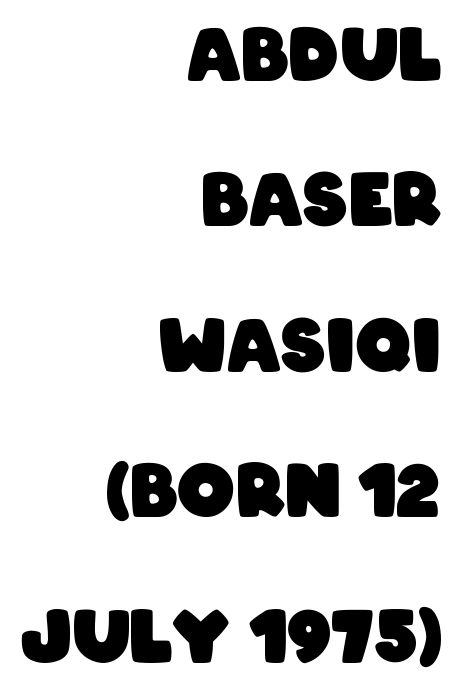
{"serif": "no", "bold": "yes", "weight": "heavy", "width": "condensed", "stroke_contrast": "low", "x_height": "large", "monospaced": "no", "underline": "no", "align": "right", "line_spacing": "loose", "line_spacing_ratio": 2.02, "letter_spacing": "normal", "letter_spacing_em": 0.0, "glyph_px": 72}
